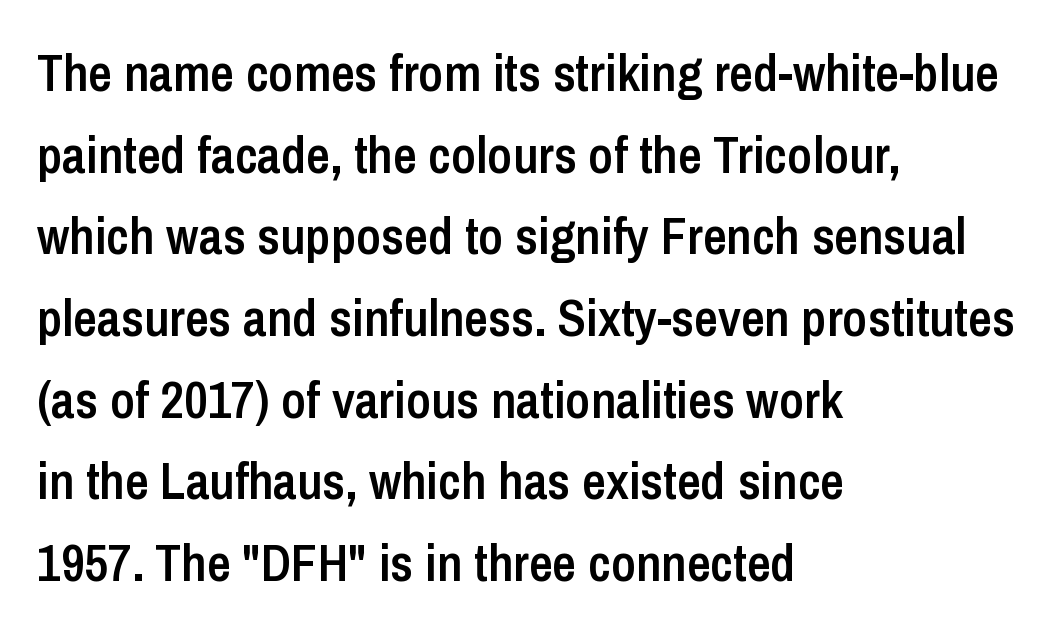
{"serif": "no", "italic": "no", "bold": "semi", "weight": "semibold", "width": "condensed", "stroke_contrast": "low", "x_height": "medium", "monospaced": "no", "underline": "no", "align": "left", "line_spacing": "normal", "line_spacing_ratio": 1.57, "letter_spacing": "normal", "letter_spacing_em": 0.0, "glyph_px": 52}
